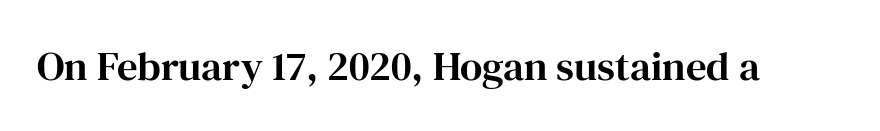
The image shows 41 px serif type, upright; set normal letter spacing, not underlined; high stroke contrast and a medium x-height.
